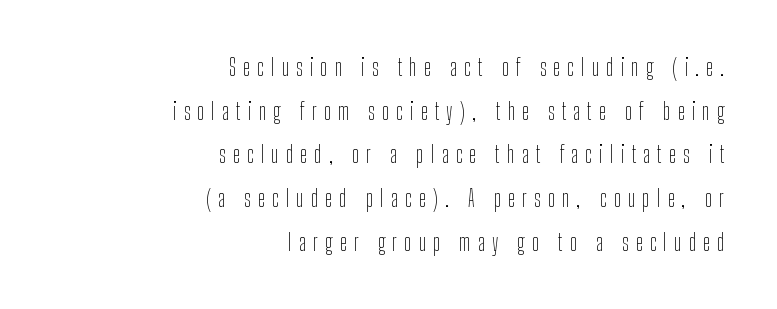
The image shows 23 px text type, upright; set right-aligned, loose line spacing (1.9x), unusually wide letter spacing (+0.32 em), not underlined.
